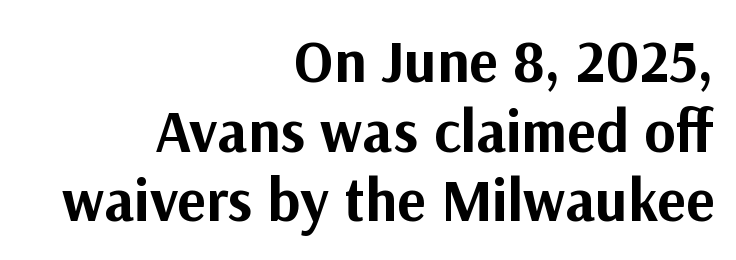
The specimen omits any rule beneath the text block's lines. Posture: straight, roman, zero tilt. Think of a printed novel: that variable character pitch is what you see here. The text was rendered using a sans face with plain stroke endings. The passage shown is emphatically bold. The compositor pushed each line to the right boundary.
